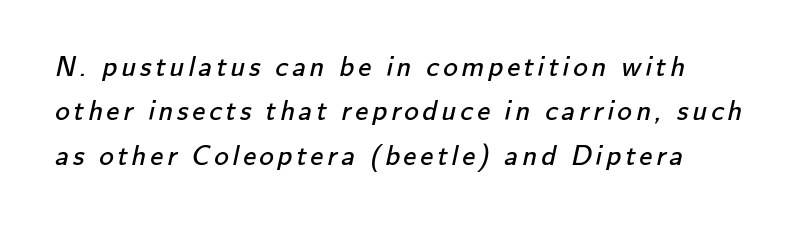
{"serif": "no", "bold": "no", "weight": "regular", "width": "normal", "stroke_contrast": "low", "x_height": "small", "monospaced": "no", "underline": "no", "line_spacing": "normal", "line_spacing_ratio": 1.53, "glyph_px": 29}
